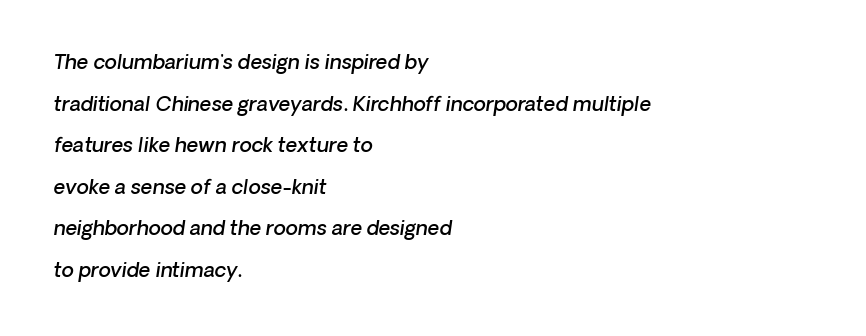
The image shows 20 px text type, italic (leaning right); set left-aligned, loose line spacing (2.08x), normal letter spacing, not underlined.
